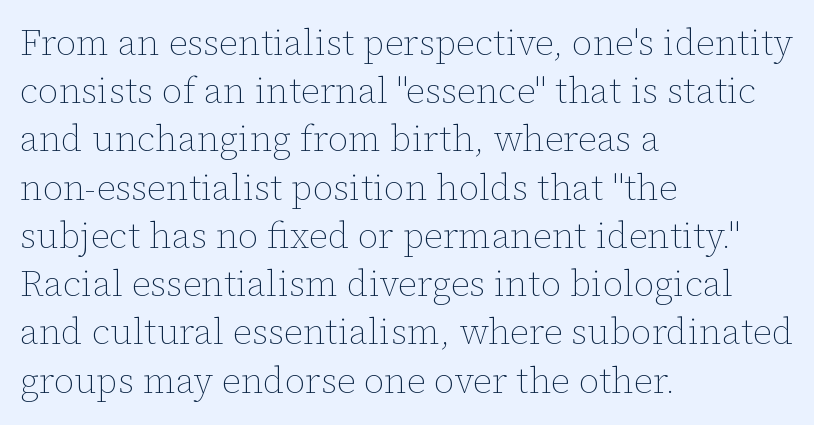
The image shows 36 px thin type, upright; set left-aligned, normal line spacing (1.34x), normal letter spacing, not underlined; low stroke contrast and a medium x-height.
